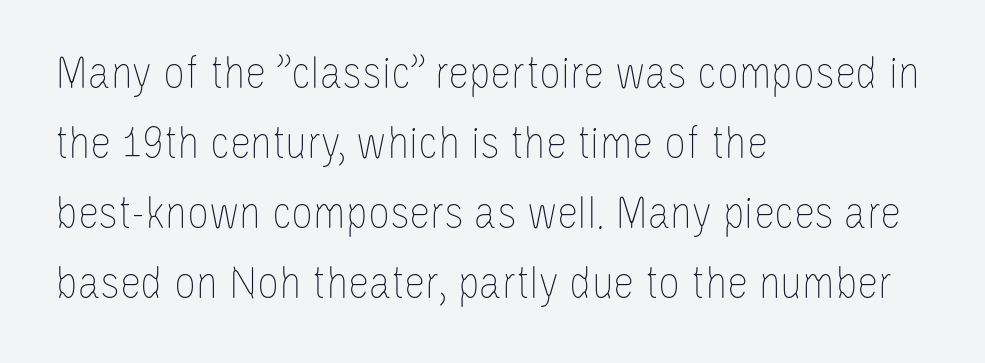
{"italic": "no", "bold": "no", "weight": "thin", "width": "condensed", "stroke_contrast": "low", "x_height": "large", "monospaced": "no", "underline": "no", "align": "left", "line_spacing": "normal", "line_spacing_ratio": 1.46, "letter_spacing": "normal", "letter_spacing_em": 0.0, "glyph_px": 48}
